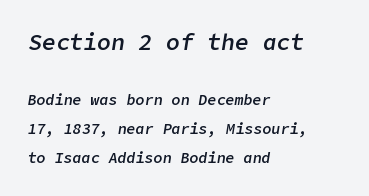
The image shows 23 px text type, italic (leaning right); set left-aligned, loose line spacing (1.94x), normal letter spacing, not underlined; the first (top) block is 1.53x larger.
